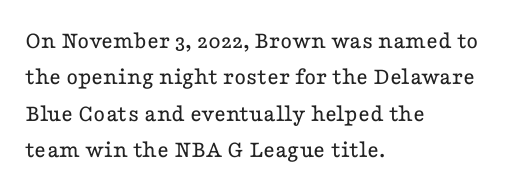
Q: Is the text bold? A: No.
Q: Is the text italic (slanted)? A: No, it is upright.
Q: Is the text underlined? A: No.
Q: How is the paragraph aligned? A: Left-aligned.
Q: Is the spacing between letters normal or unusually wide? A: Normal.
Q: Is the spacing between lines tight, normal or loose? A: Normal.
